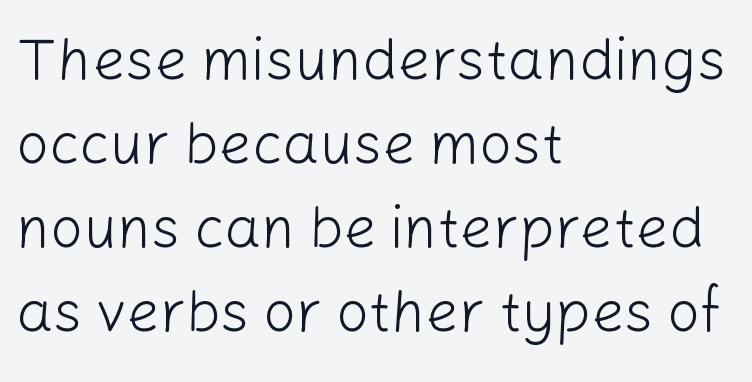
The image shows 58 px light sans-serif type, upright; set left-aligned, normal line spacing (1.45x), normal letter spacing, not underlined; low stroke contrast and a medium x-height.
